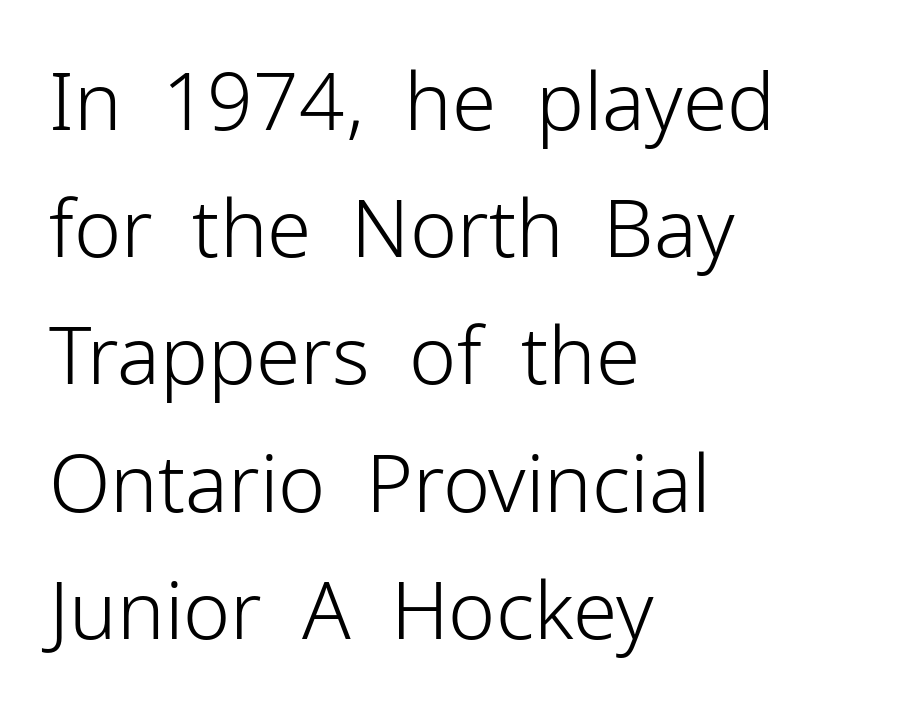
Is there any slant? The stems are plumb. Is this a heavy cut? Hardly; it is regular or lighter. The vertical gap from one line to the next is medium. A typesetter would call this zero additional tracking.
